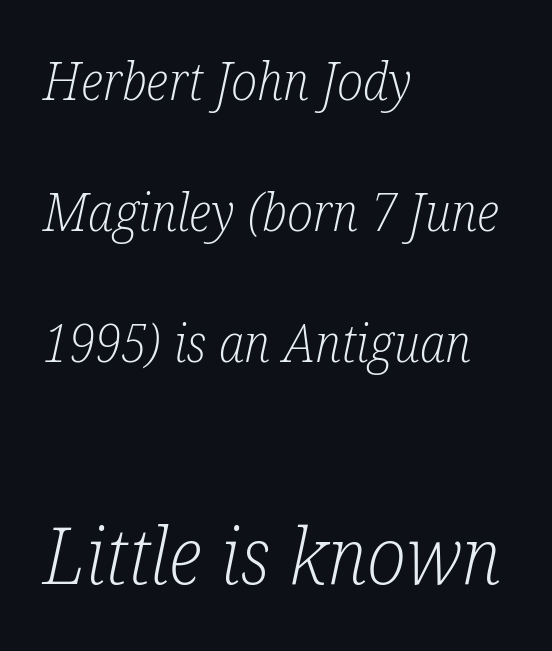
The image shows 79 px light, condensed serif type, italic (leaning right); set left-aligned, loose line spacing (2.47x), normal letter spacing, not underlined; the second (bottom) block is 1.49x larger; low stroke contrast and a medium x-height.
